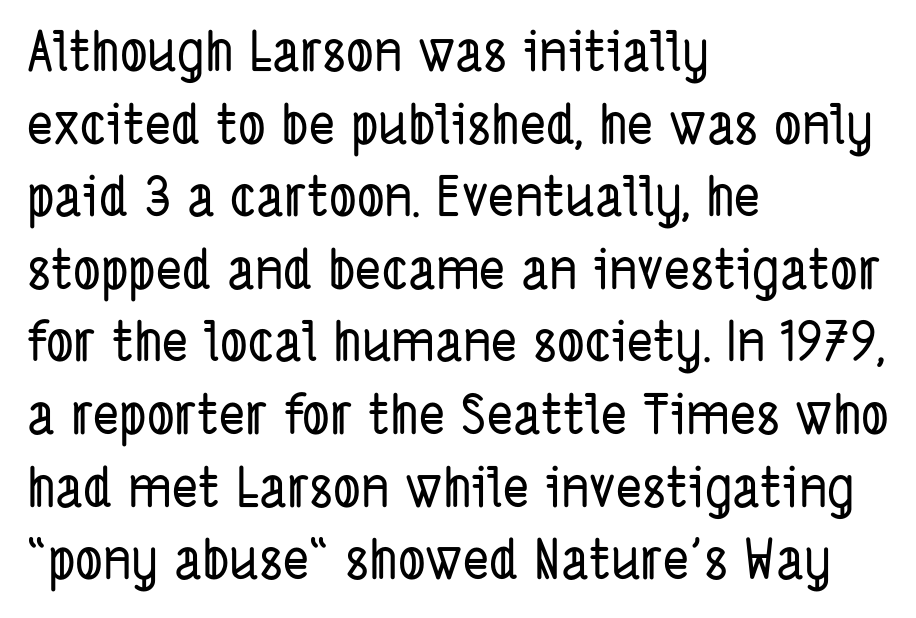
Q: Is the typeface a serif or a sans-serif typeface? A: Sans-serif.
Q: Is the text underlined? A: No.
Q: How is the paragraph aligned? A: Left-aligned.
Q: Is the spacing between letters normal or unusually wide? A: Normal.
Q: Is the spacing between lines tight, normal or loose? A: Normal.
Q: Width (condensed, normal, or wide)? A: Condensed.
Q: Stroke contrast? A: Low.
Q: x-height? A: Medium.
Q: Monospaced? A: No.
